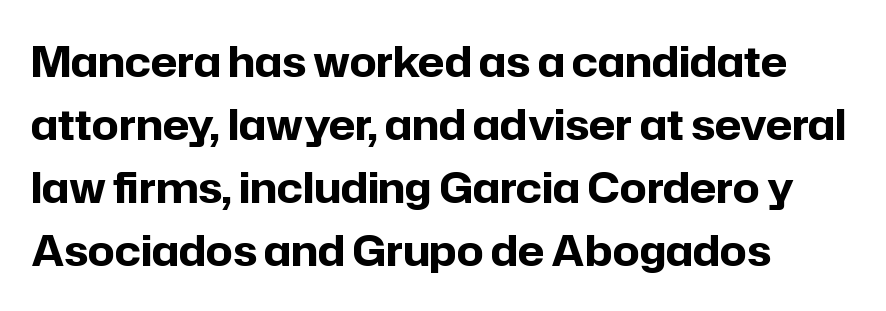
Q: Is the text bold? A: Yes.
Q: Is the text italic (slanted)? A: No, it is upright.
Q: Is the typeface a serif or a sans-serif typeface? A: Sans-serif.
Q: Is the text underlined? A: No.
Q: How is the paragraph aligned? A: Left-aligned.
Q: Is the spacing between letters normal or unusually wide? A: Normal.
Q: Is the spacing between lines tight, normal or loose? A: Normal.
Q: Width (condensed, normal, or wide)? A: Normal.
Q: Stroke contrast? A: Low.
Q: x-height? A: Medium.
Q: Monospaced? A: No.
